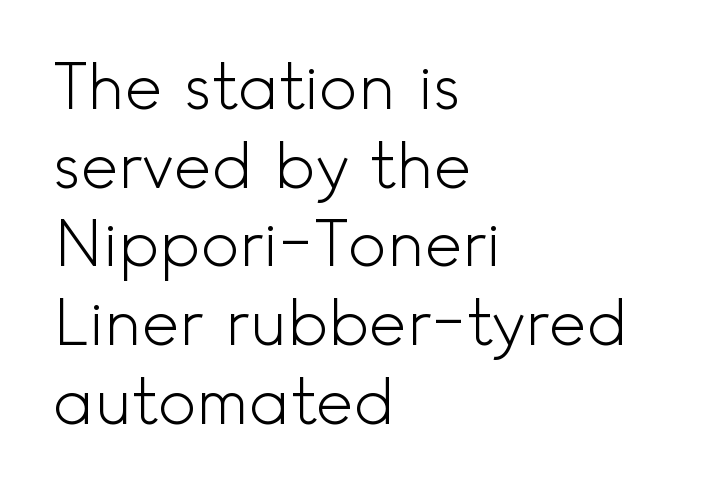
Q: Is the text bold? A: No.
Q: Is the text italic (slanted)? A: No, it is upright.
Q: Is the typeface a serif or a sans-serif typeface? A: Sans-serif.
Q: Is the text underlined? A: No.
Q: How is the paragraph aligned? A: Left-aligned.
Q: Is the spacing between letters normal or unusually wide? A: Normal.
Q: Width (condensed, normal, or wide)? A: Normal.
Q: x-height? A: Small.
Q: Monospaced? A: No.
